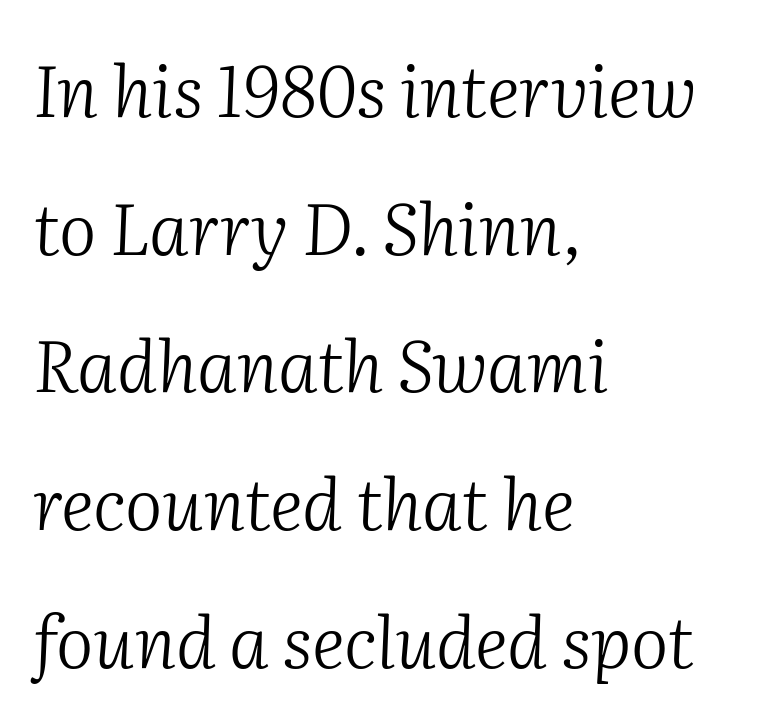
Notice how the passage keeps a crisp vertical edge on the left only. Stems and bowls with no extra thickness — not bold. When letters slant like this, we call the style italic. No word sits above an underline. The rendering uses natural spacing where letterforms have individual widths. Stroke terminals: seriffed.
